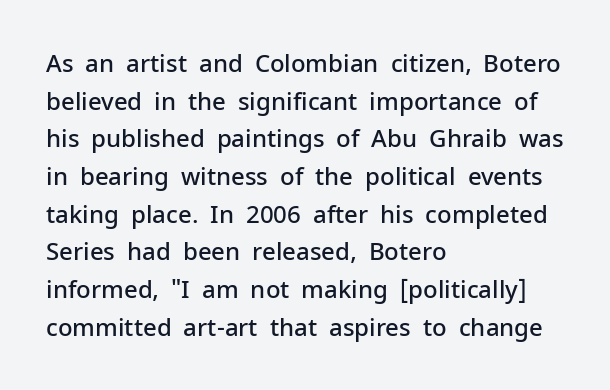
{"italic": "no", "bold": "semi", "underline": "no", "align": "left", "line_spacing": "normal", "line_spacing_ratio": 1.57, "letter_spacing": "normal", "letter_spacing_em": 0.0, "glyph_px": 24}
